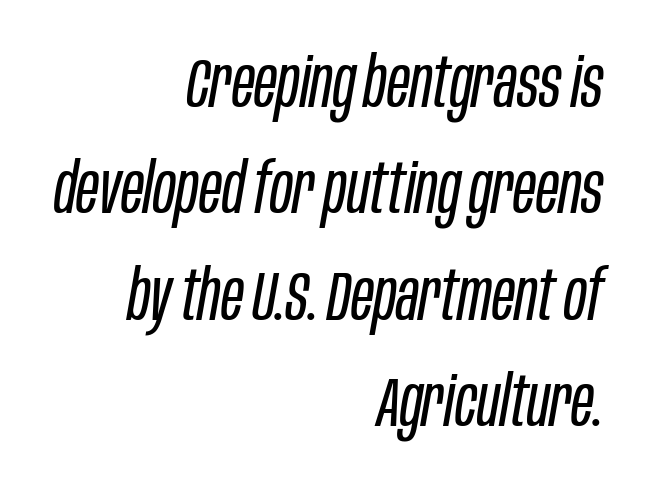
Spacing verdict: proportional, widths tailored to each character. Characters follow at the spacing the type designer built in. These lines sit exactly where default settings would place them. If you drew a ruler down the right edge, every line would touch it.
